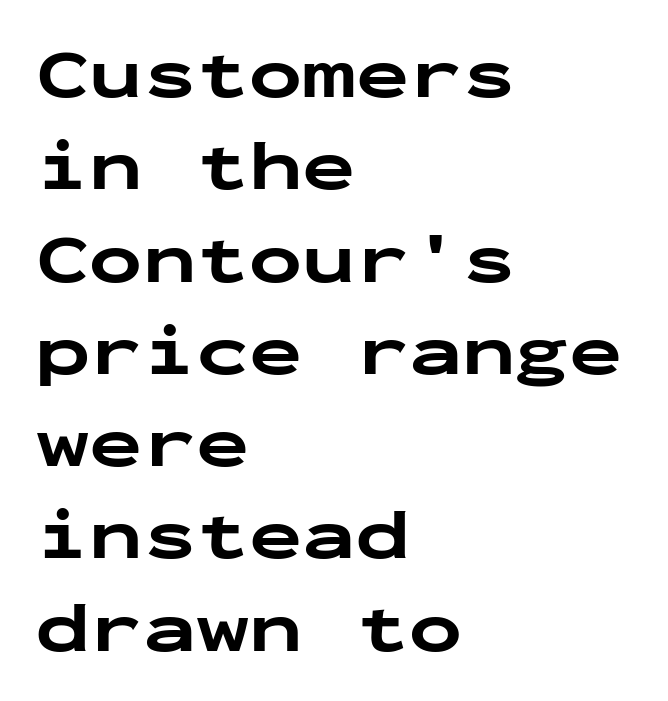
{"serif": "no", "italic": "no", "bold": "yes", "weight": "bold", "width": "wide", "stroke_contrast": "low", "x_height": "medium", "monospaced": "yes", "underline": "no", "align": "left", "line_spacing": "normal", "line_spacing_ratio": 1.3, "letter_spacing": "normal", "letter_spacing_em": 0.0, "glyph_px": 71}
